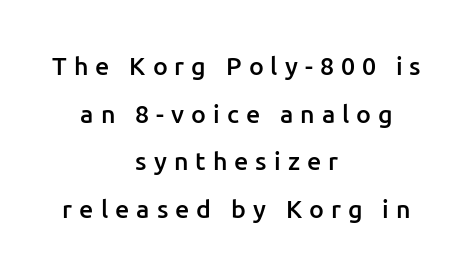
Q: Is the text bold? A: Semi-bold.
Q: Is the text italic (slanted)? A: No, it is upright.
Q: Is the text underlined? A: No.
Q: How is the paragraph aligned? A: Centered.
Q: Is the spacing between letters normal or unusually wide? A: Unusually wide.
Q: Is the spacing between lines tight, normal or loose? A: Loose.
